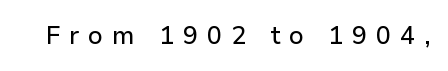
Q: Is the text italic (slanted)? A: No, it is upright.
Q: Is the text underlined? A: No.
Q: Is the spacing between letters normal or unusually wide? A: Unusually wide.
